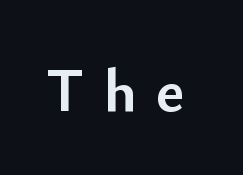
The image shows 61 px semibold sans-serif type, upright; set unusually wide letter spacing (+0.32 em), not underlined; low stroke contrast and a small x-height.
